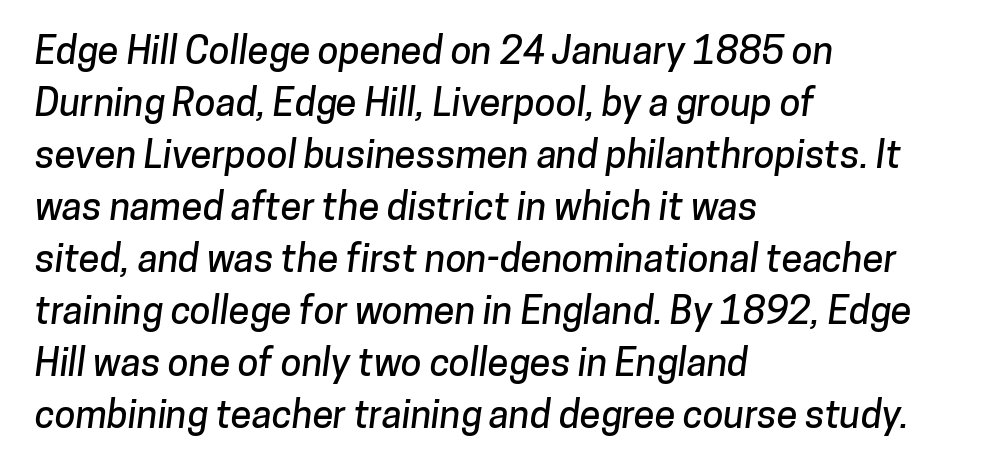
{"serif": "no", "width": "normal", "stroke_contrast": "low", "x_height": "medium", "monospaced": "no", "underline": "no", "align": "left", "line_spacing": "normal", "line_spacing_ratio": 1.37, "letter_spacing": "normal", "letter_spacing_em": 0.0, "glyph_px": 38}
